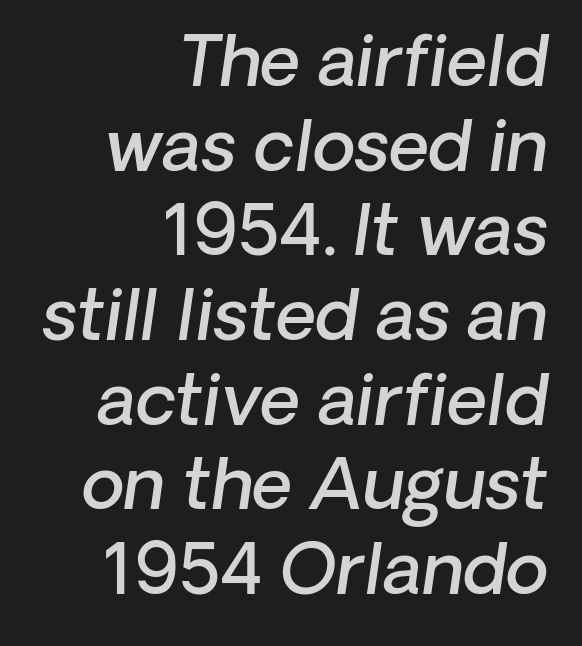
The image shows 70 px semibold type, italic (leaning right); set right-aligned, line spacing 1.21x, normal letter spacing, not underlined; low stroke contrast and a medium x-height.
